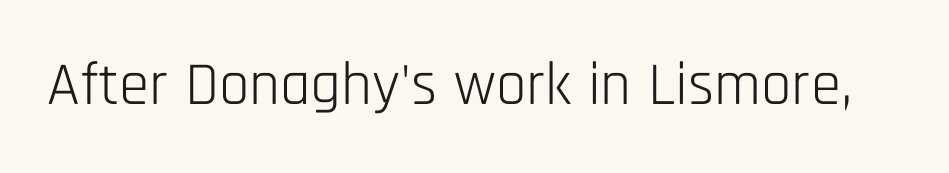
The image shows 61 px light, condensed sans-serif type, upright; set normal letter spacing, not underlined; low stroke contrast and a large x-height.
